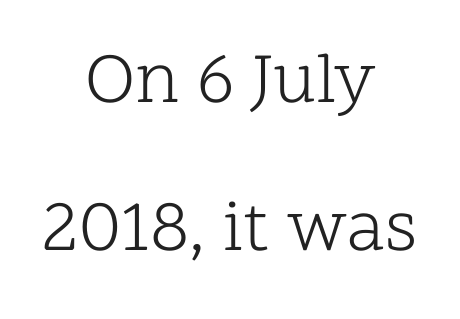
Q: Is the text bold? A: No.
Q: Is the text italic (slanted)? A: No, it is upright.
Q: Is the typeface a serif or a sans-serif typeface? A: Serif.
Q: Is the text underlined? A: No.
Q: How is the paragraph aligned? A: Centered.
Q: Is the spacing between letters normal or unusually wide? A: Normal.
Q: Is the spacing between lines tight, normal or loose? A: Loose.
Q: Width (condensed, normal, or wide)? A: Normal.
Q: Stroke contrast? A: Low.
Q: x-height? A: Medium.
Q: Monospaced? A: No.
